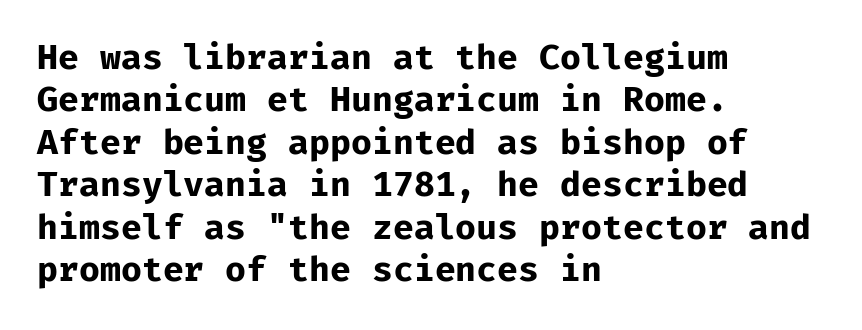
Q: Is the text bold? A: Yes.
Q: Is the text italic (slanted)? A: No, it is upright.
Q: Is the typeface a serif or a sans-serif typeface? A: Sans-serif.
Q: Is the text underlined? A: No.
Q: How is the paragraph aligned? A: Left-aligned.
Q: Is the spacing between letters normal or unusually wide? A: Normal.
Q: Is the spacing between lines tight, normal or loose? A: Normal.
Q: Width (condensed, normal, or wide)? A: Normal.
Q: Stroke contrast? A: Low.
Q: x-height? A: Medium.
